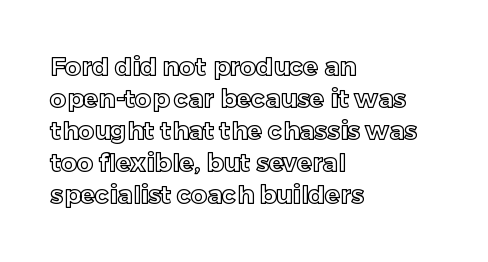
Summary of vertical rhythm: regular, with standard interline spacing. The string is rendered with underlining switched off. This rendering uses left alignment, leaving the right contour irregular. The lettering stays uniformly vertical, giving the passage a roman look. The horizontal fit of the characters is conventional and even.
